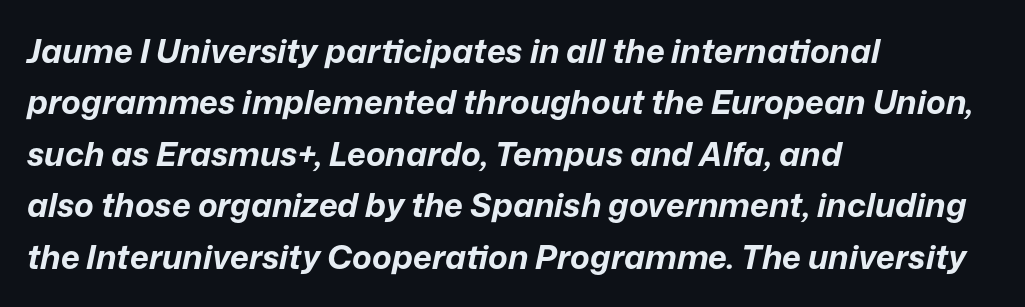
Q: Is the text bold? A: Yes.
Q: Is the text italic (slanted)? A: Yes, it leans right by about 12 degrees.
Q: Is the text underlined? A: No.
Q: How is the paragraph aligned? A: Left-aligned.
Q: Is the spacing between letters normal or unusually wide? A: Normal.
Q: Is the spacing between lines tight, normal or loose? A: Normal.
Q: Width (condensed, normal, or wide)? A: Normal.
Q: Stroke contrast? A: Low.
Q: x-height? A: Medium.
Q: Monospaced? A: No.
